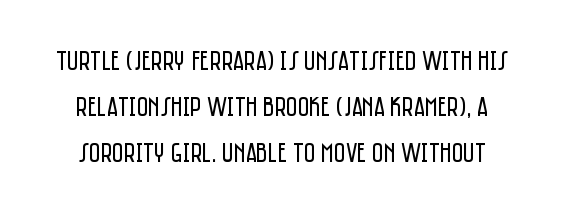
{"serif": "no", "italic": "no", "bold": "no", "weight": "regular", "width": "condensed", "stroke_contrast": "low", "x_height": "large", "monospaced": "no", "underline": "no", "line_spacing": "normal", "line_spacing_ratio": 1.65, "letter_spacing": "normal", "letter_spacing_em": 0.0, "glyph_px": 28}
